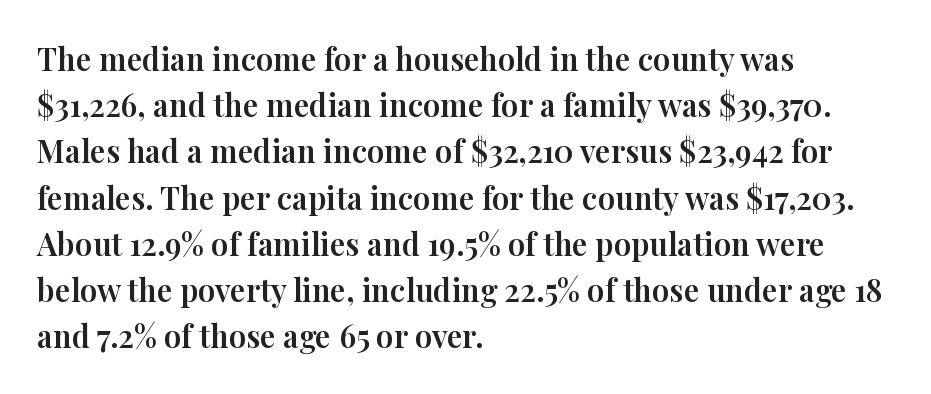
{"serif": "yes", "italic": "no", "width": "normal", "stroke_contrast": "high", "x_height": "medium", "monospaced": "no", "underline": "no", "align": "left", "line_spacing": "normal", "line_spacing_ratio": 1.49, "letter_spacing": "normal", "letter_spacing_em": 0.0, "glyph_px": 31}
